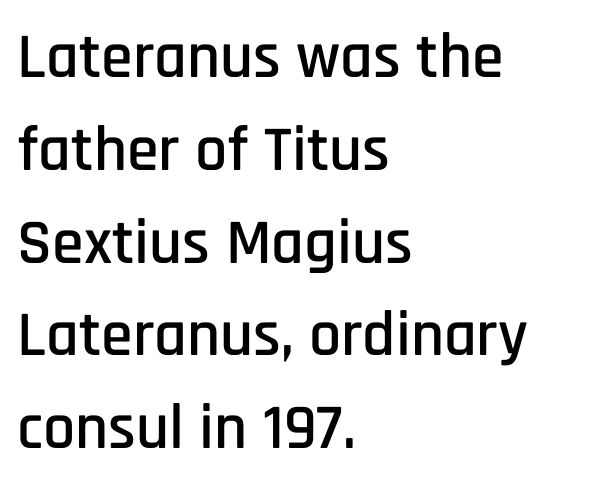
The image shows 64 px condensed sans-serif type, upright; set left-aligned, normal line spacing (1.45x), normal letter spacing, not underlined; low stroke contrast and a large x-height.
